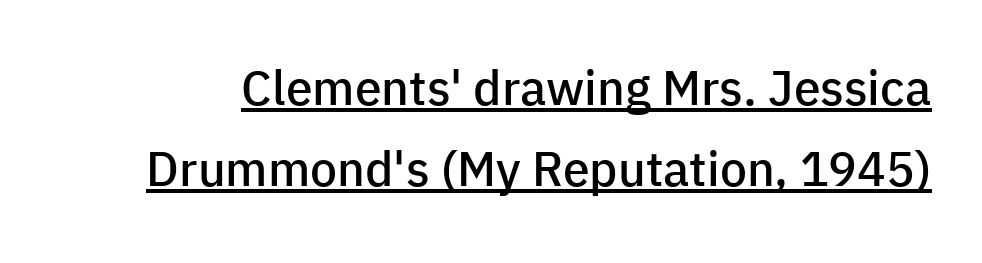
Q: Is the text bold? A: Semi-bold.
Q: Is the text italic (slanted)? A: No, it is upright.
Q: Is the typeface a serif or a sans-serif typeface? A: Sans-serif.
Q: Is the text underlined? A: Yes.
Q: Is the spacing between letters normal or unusually wide? A: Normal.
Q: Is the spacing between lines tight, normal or loose? A: Normal.
Q: Width (condensed, normal, or wide)? A: Normal.
Q: Stroke contrast? A: Low.
Q: x-height? A: Medium.
Q: Monospaced? A: No.
